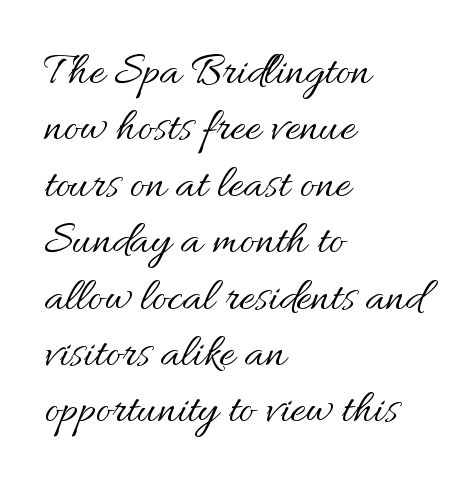
{"bold": "no", "weight": "regular", "width": "normal", "stroke_contrast": "medium", "x_height": "small", "monospaced": "no", "underline": "no", "align": "left", "line_spacing_ratio": 1.2, "letter_spacing": "normal", "letter_spacing_em": 0.0, "glyph_px": 47}
